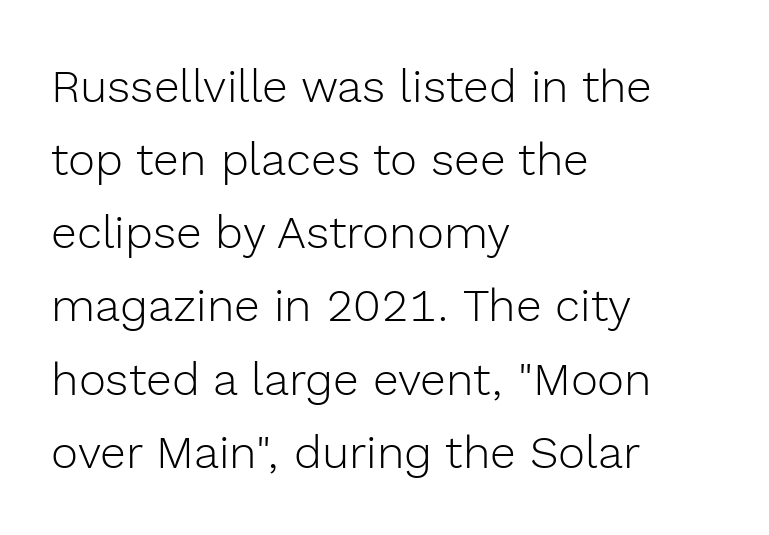
{"serif": "no", "italic": "no", "bold": "no", "weight": "light", "width": "normal", "x_height": "medium", "monospaced": "no", "underline": "no", "align": "left", "line_spacing": "normal", "line_spacing_ratio": 1.59, "letter_spacing": "normal", "letter_spacing_em": 0.0, "glyph_px": 46}
